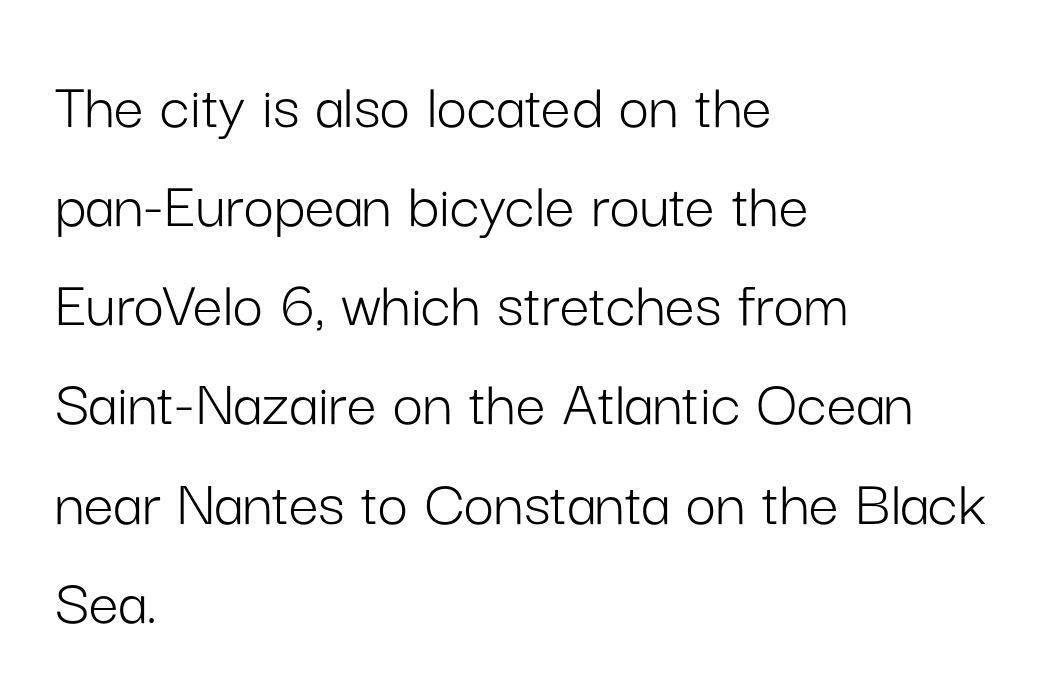
Leftover space on each line is placed entirely after the last word. Line spacing here is normal. This rendering features lettering with no underline. Proportional: the letters do not fall into vertical columns. What kind of face is this? One without serifs — a sans.
